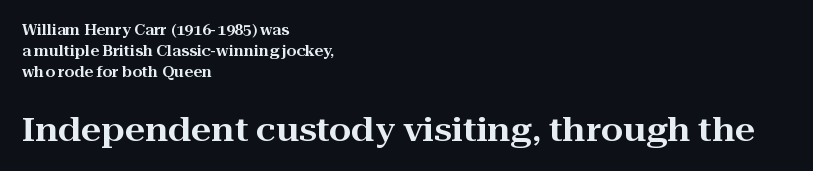
Is this a sans? No — the strokes have serifs. Each word holds together tightly as a unit, with standard inter-letter gaps. The passage shown is typed in a proportional face where columns would drift. Horizontal bands of white between lines are of average thickness. In terms of posture, this sample is upright.
